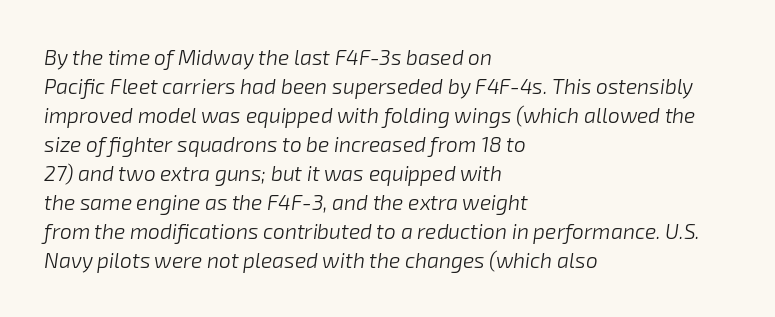
{"italic": "yes", "lean": "right", "slant_degrees": 8, "bold": "no", "underline": "no", "align": "left", "line_spacing": "normal", "line_spacing_ratio": 1.38, "letter_spacing": "normal", "letter_spacing_em": 0.0, "glyph_px": 21}
